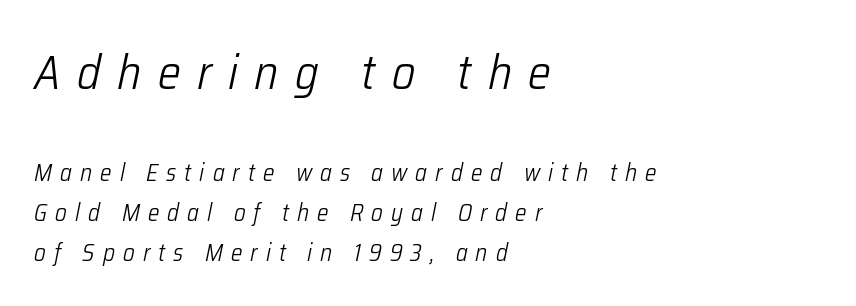
Q: Is the text bold? A: No.
Q: Is the text italic (slanted)? A: Yes, it leans right by about 12 degrees.
Q: Is the text underlined? A: No.
Q: How is the paragraph aligned? A: Left-aligned.
Q: Is the spacing between letters normal or unusually wide? A: Unusually wide.
Q: Is the spacing between lines tight, normal or loose? A: Normal.
Q: Which block of text is set in a larger size, the first (top) or the second (bottom)? A: The first (top) one.
Q: Width (condensed, normal, or wide)? A: Condensed.
Q: Stroke contrast? A: Low.
Q: x-height? A: Medium.
Q: Monospaced? A: No.
